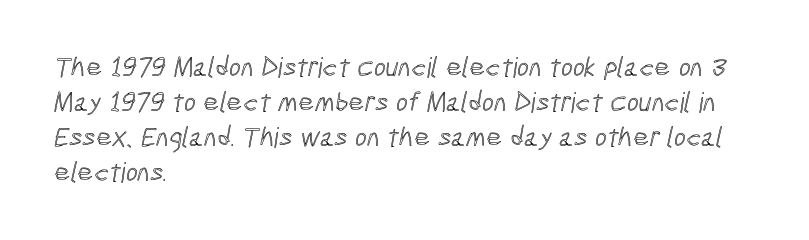
{"width": "condensed", "x_height": "medium", "monospaced": "no", "underline": "no", "align": "left", "line_spacing": "normal", "line_spacing_ratio": 1.25, "letter_spacing": "normal", "letter_spacing_em": 0.0, "glyph_px": 28}
